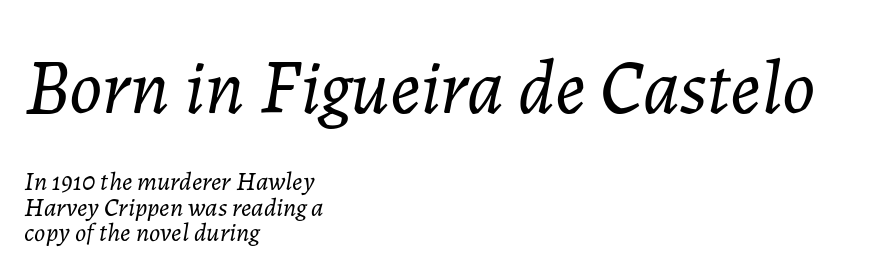
{"italic": "yes", "lean": "right", "slant_degrees": 7, "bold": "no", "weight": "light", "width": "normal", "stroke_contrast": "low", "x_height": "medium", "monospaced": "no", "underline": "no", "align": "left", "line_spacing": "tight", "line_spacing_ratio": 0.97, "letter_spacing": "normal", "letter_spacing_em": 0.0, "larger_block": "first", "size_ratio": 2.96, "glyph_px": 77}
